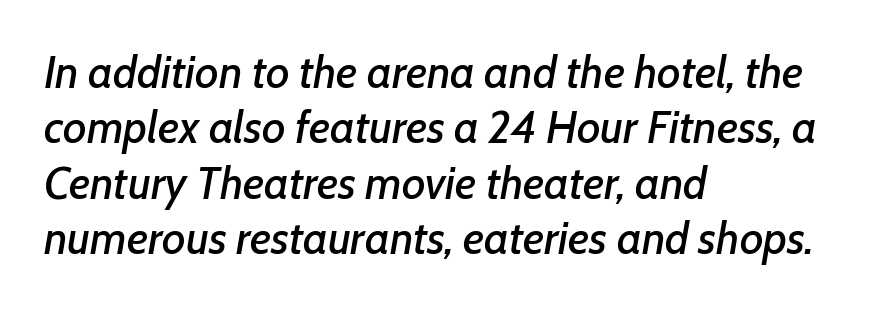
Q: Is the text italic (slanted)? A: Yes, it leans right by about 7 degrees.
Q: Is the text underlined? A: No.
Q: How is the paragraph aligned? A: Left-aligned.
Q: Is the spacing between letters normal or unusually wide? A: Normal.
Q: Width (condensed, normal, or wide)? A: Normal.
Q: Stroke contrast? A: Low.
Q: x-height? A: Medium.
Q: Monospaced? A: No.
